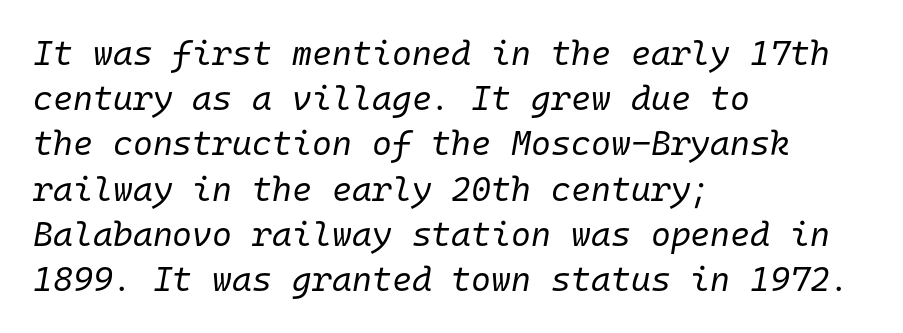
Here the designer chose a console-style face with uniform glyph widths. The setting favours the left margin, as ordinary paragraphs usually do. Anything drawn beneath the words? Only blank space. The glyphs look as if they've been sheared to an angle.
